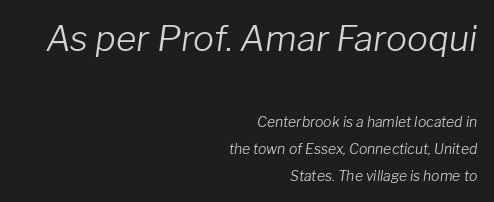
{"italic": "yes", "lean": "right", "slant_degrees": 8, "bold": "no", "weight": "light", "width": "normal", "stroke_contrast": "low", "x_height": "medium", "monospaced": "no", "underline": "no", "align": "right", "line_spacing": "loose", "line_spacing_ratio": 1.93, "letter_spacing": "normal", "letter_spacing_em": 0.0, "larger_block": "first", "size_ratio": 2.5, "glyph_px": 35}
